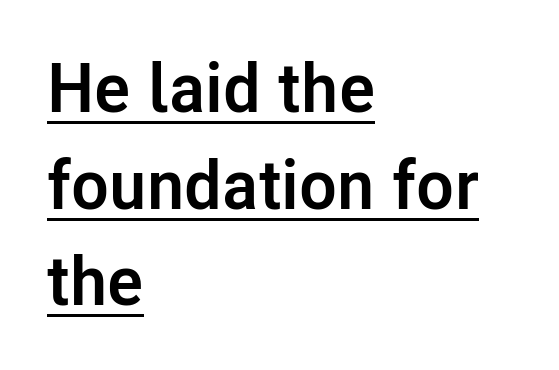
The image shows 69 px semibold sans-serif type, upright; set left-aligned, normal line spacing (1.4x), normal letter spacing, underlined; low stroke contrast and a medium x-height.
